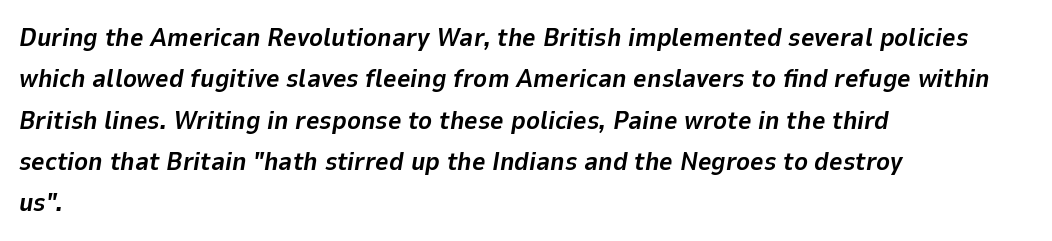
Q: Is the text bold? A: Yes.
Q: Is the text italic (slanted)? A: Yes, it leans right by about 9 degrees.
Q: Is the text underlined? A: No.
Q: How is the paragraph aligned? A: Left-aligned.
Q: Is the spacing between letters normal or unusually wide? A: Normal.
Q: Is the spacing between lines tight, normal or loose? A: Normal.
